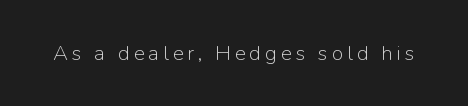
The image shows 21 px text type, upright; set not underlined.
